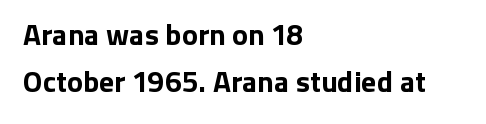
{"serif": "no", "italic": "no", "bold": "yes", "weight": "bold", "width": "normal", "stroke_contrast": "low", "x_height": "medium", "monospaced": "no", "underline": "no", "align": "left", "line_spacing": "normal", "line_spacing_ratio": 1.58, "letter_spacing": "normal", "letter_spacing_em": 0.0, "glyph_px": 30}
